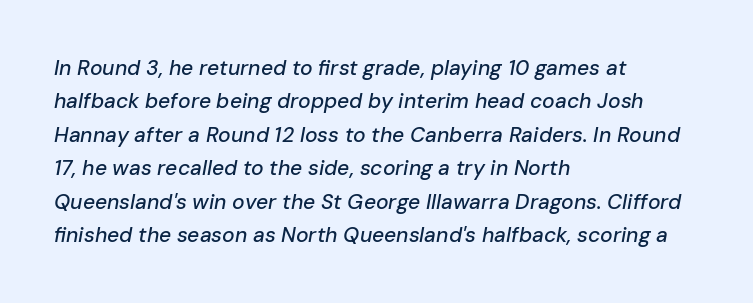
The image shows 21 px text type, italic (leaning right); set left-aligned, normal line spacing (1.59x), normal letter spacing, not underlined.
